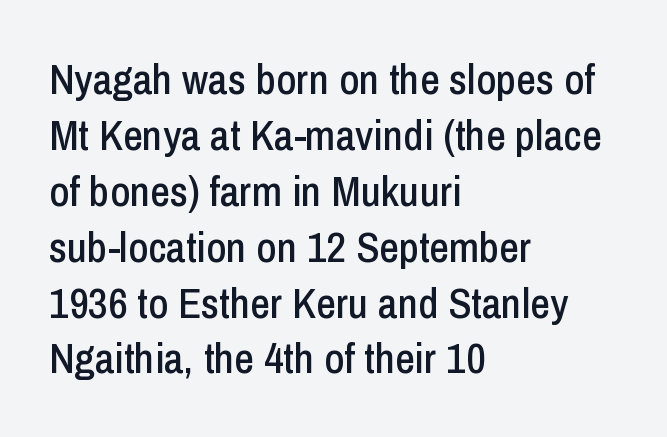
The image shows 43 px condensed sans-serif type, upright; set left-aligned, normal line spacing (1.3x), normal letter spacing, not underlined; low stroke contrast and a medium x-height.
